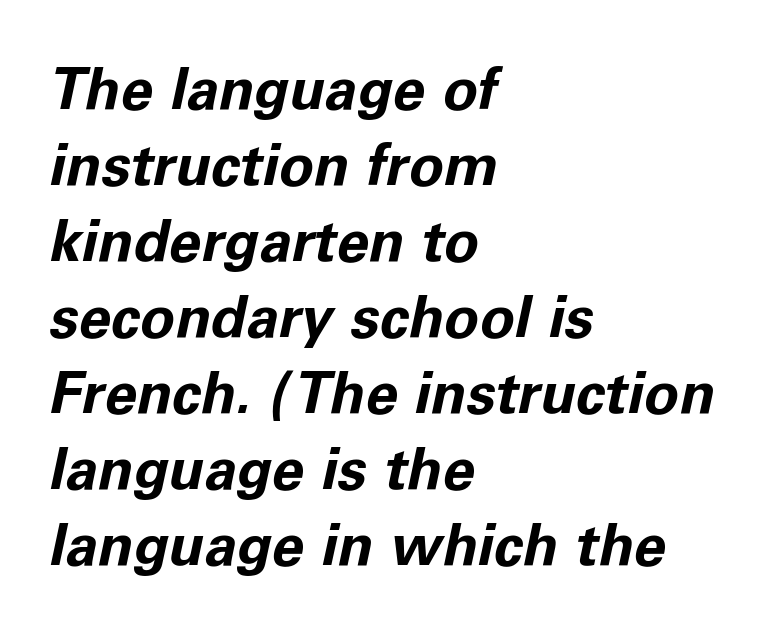
Q: Is the text bold? A: Yes.
Q: Is the text italic (slanted)? A: Yes, it leans right by about 11 degrees.
Q: Is the text underlined? A: No.
Q: How is the paragraph aligned? A: Left-aligned.
Q: Is the spacing between letters normal or unusually wide? A: Normal.
Q: Is the spacing between lines tight, normal or loose? A: Normal.
Q: Width (condensed, normal, or wide)? A: Normal.
Q: Stroke contrast? A: Low.
Q: x-height? A: Medium.
Q: Monospaced? A: No.
